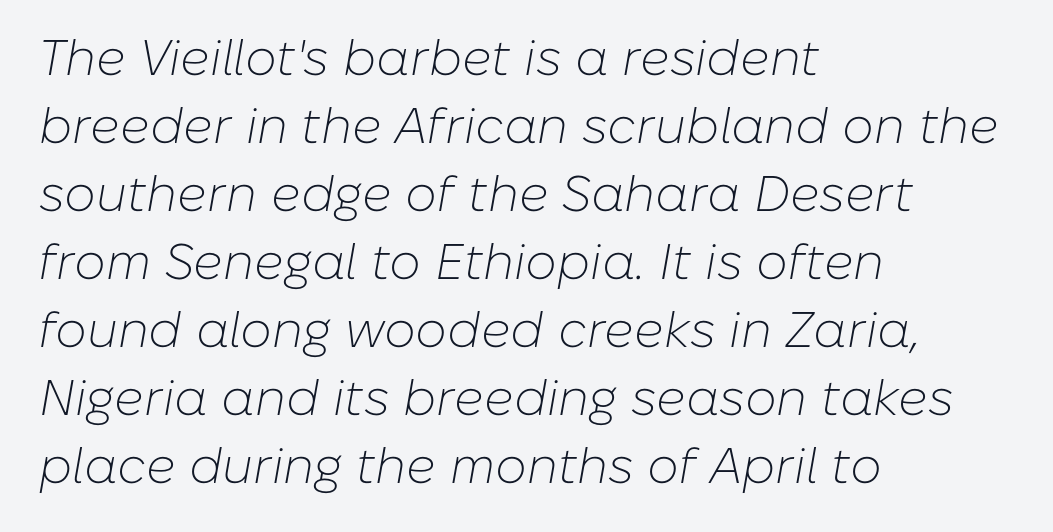
Each new line begins a customary step beneath the previous one. The letters are slanted; this is an italic face. Proportional: the letters do not fall into vertical columns. Glance below the letters and you will spot only blank space. Weight: regular or lighter. Line starts are locked; line ends wander.
